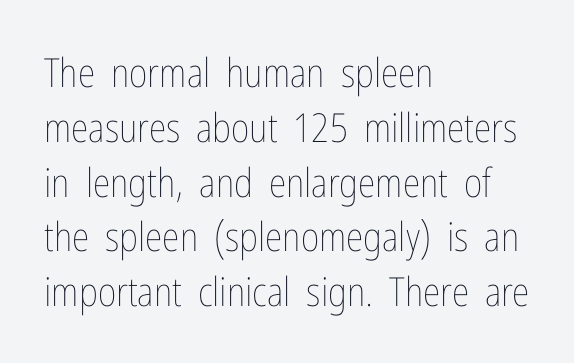
{"italic": "no", "bold": "no", "weight": "thin", "width": "condensed", "stroke_contrast": "low", "x_height": "medium", "monospaced": "no", "underline": "no", "align": "left", "line_spacing": "normal", "line_spacing_ratio": 1.37, "letter_spacing": "normal", "letter_spacing_em": 0.0, "glyph_px": 40}
